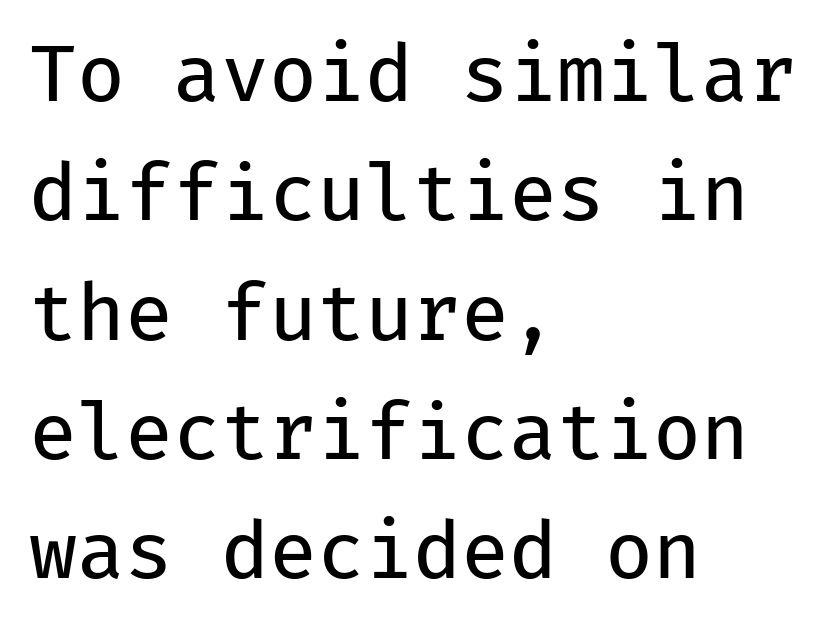
Q: Is the text bold? A: No.
Q: Is the text italic (slanted)? A: No, it is upright.
Q: Is the typeface a serif or a sans-serif typeface? A: Sans-serif.
Q: Is the text underlined? A: No.
Q: How is the paragraph aligned? A: Left-aligned.
Q: Is the spacing between letters normal or unusually wide? A: Normal.
Q: Is the spacing between lines tight, normal or loose? A: Normal.
Q: Width (condensed, normal, or wide)? A: Normal.
Q: Stroke contrast? A: Low.
Q: x-height? A: Medium.
Q: Monospaced? A: Yes.
